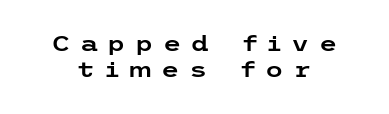
Q: Is the text italic (slanted)? A: No, it is upright.
Q: Is the text underlined? A: No.
Q: Is the spacing between letters normal or unusually wide? A: Unusually wide.
